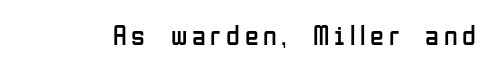
Letters have the restrained weight of plain body copy at most. Lines of text with bare space underneath. Serif or sans? Sans — the stroke terminals are bare. This sample uses an upright cut, with every glyph sitting square on the baseline. Character widths vary here, with narrow letters taking less room than wide ones.
